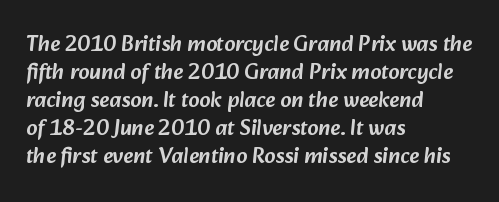
{"underline": "no", "align": "left", "line_spacing": "normal", "line_spacing_ratio": 1.27, "letter_spacing": "normal", "letter_spacing_em": 0.0, "glyph_px": 22}
